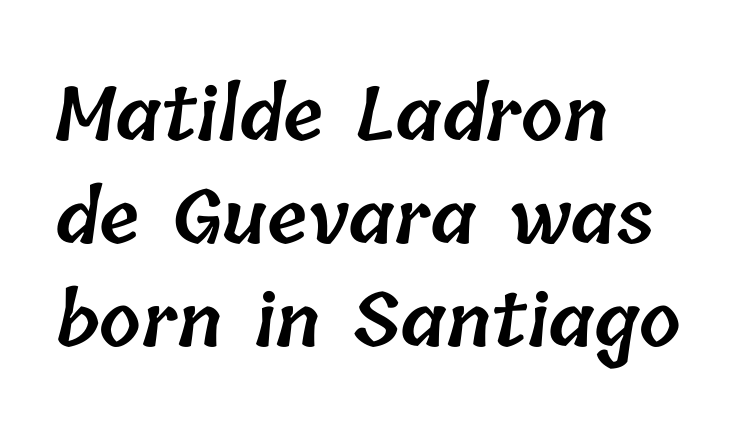
The image shows 74 px semibold type; set left-aligned, normal line spacing (1.39x), normal letter spacing, not underlined; low stroke contrast and a medium x-height.
